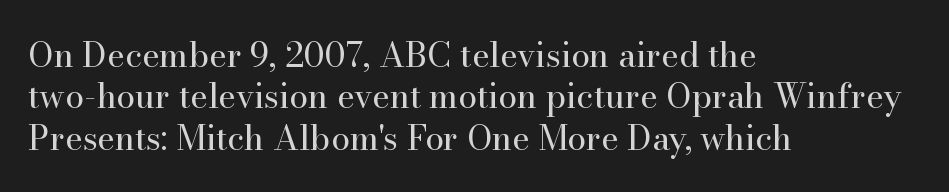
Stroke thickness stays within the range of a standard reading face or lighter. Ascenders rise straight up at ninety degrees. The line texture is even and compact thanks to regular tracking. Proportional: the letters do not fall into vertical columns. The strip under each line holds only bare page.
